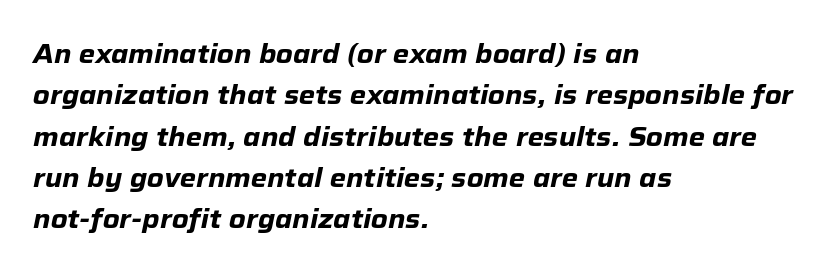
The text carries the slant typical of an italic or oblique font. Set as a true bold cut, around the 700 mark. Regarding leading, the lines here are spaced in the standard way. If you drew a ruler down the left edge, every line would touch it.
